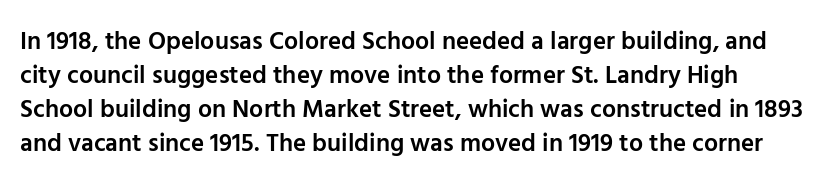
In terms of letterspacing, this is plain default setting. Notice how descenders clear the ascenders below comfortably — that's standard leading. Rendered with straight, roman letterforms. The specimen omits any rule beneath the text block's lines. A somewhat darkened texture: the type is semibold rather than bold.
